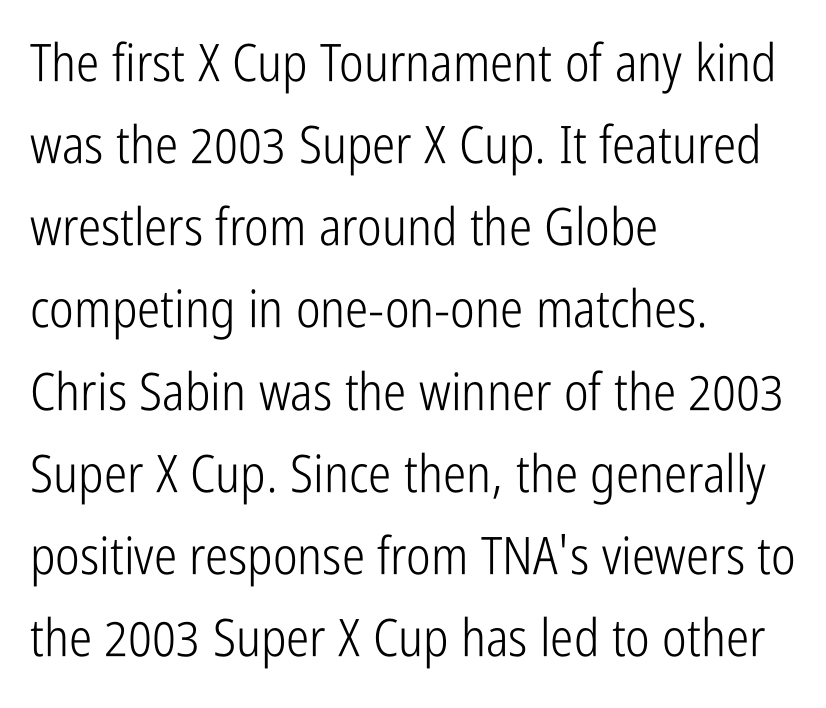
Q: Is the text bold? A: No.
Q: Is the text italic (slanted)? A: No, it is upright.
Q: Is the typeface a serif or a sans-serif typeface? A: Sans-serif.
Q: Is the text underlined? A: No.
Q: How is the paragraph aligned? A: Left-aligned.
Q: Is the spacing between letters normal or unusually wide? A: Normal.
Q: Is the spacing between lines tight, normal or loose? A: Normal.
Q: Width (condensed, normal, or wide)? A: Condensed.
Q: Stroke contrast? A: Low.
Q: x-height? A: Medium.
Q: Monospaced? A: No.
